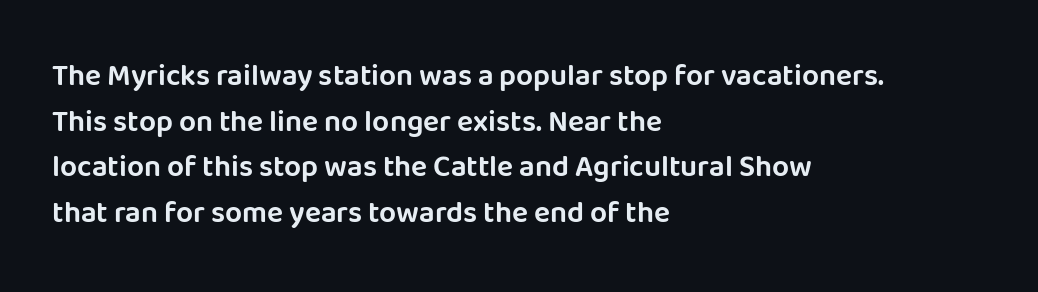
The image shows 30 px sans-serif type, upright; set left-aligned, normal line spacing (1.52x), normal letter spacing, not underlined; low stroke contrast and a large x-height.
